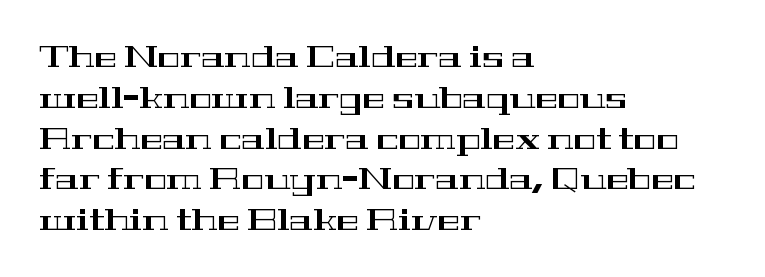
The image shows 30 px wide serif type, upright; set left-aligned, normal line spacing (1.36x), normal letter spacing, not underlined; high stroke contrast and a medium x-height.
